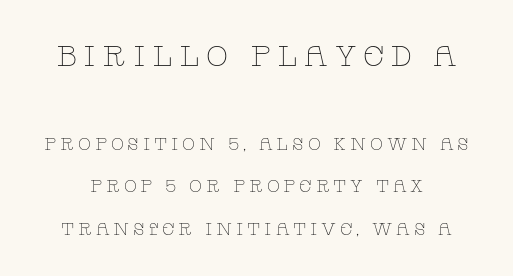
The image shows 29 px thin, wide serif type, upright; set loose line spacing (2.5x), unusually wide letter spacing (+0.22 em), not underlined; the first (top) block is 1.71x larger; low stroke contrast and a large x-height.
